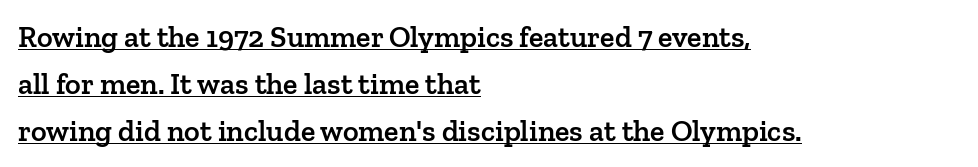
{"serif": "yes", "italic": "no", "bold": "semi", "weight": "semibold", "width": "normal", "stroke_contrast": "low", "x_height": "medium", "monospaced": "no", "underline": "yes", "align": "left", "line_spacing": "normal", "line_spacing_ratio": 1.56, "letter_spacing": "normal", "letter_spacing_em": 0.0, "glyph_px": 30}
